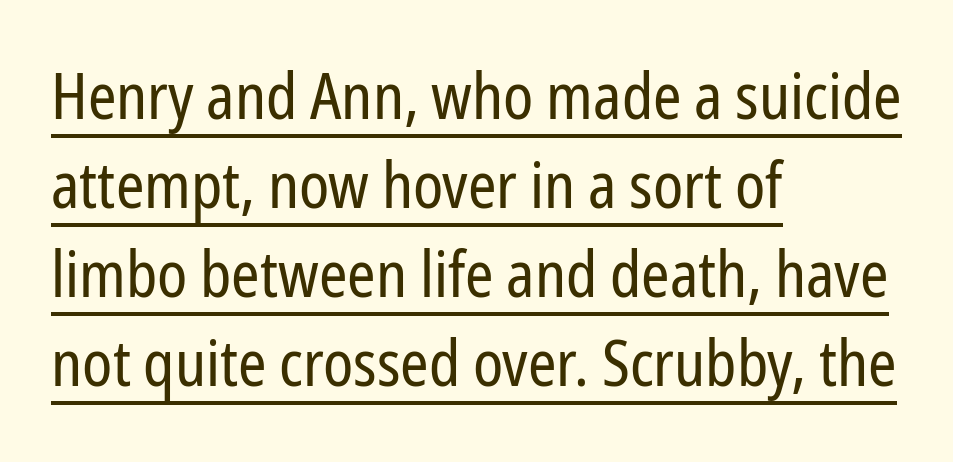
Q: Is the text bold? A: No.
Q: Is the text italic (slanted)? A: No, it is upright.
Q: Is the typeface a serif or a sans-serif typeface? A: Sans-serif.
Q: Is the text underlined? A: Yes.
Q: How is the paragraph aligned? A: Left-aligned.
Q: Is the spacing between letters normal or unusually wide? A: Normal.
Q: Is the spacing between lines tight, normal or loose? A: Normal.
Q: Width (condensed, normal, or wide)? A: Condensed.
Q: Stroke contrast? A: Low.
Q: x-height? A: Medium.
Q: Monospaced? A: No.
